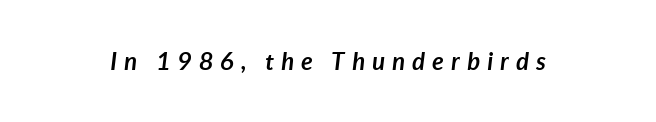
The image shows 24 px bold type, italic (leaning right); set unusually wide letter spacing (+0.3 em), not underlined.
